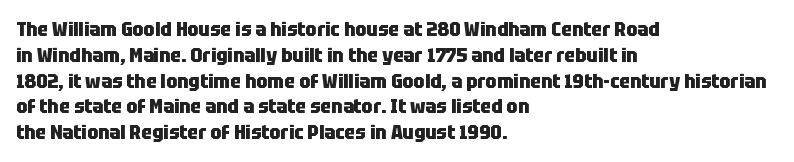
The image shows 20 px bold type, upright; set left-aligned, normal line spacing (1.29x), normal letter spacing, not underlined.
